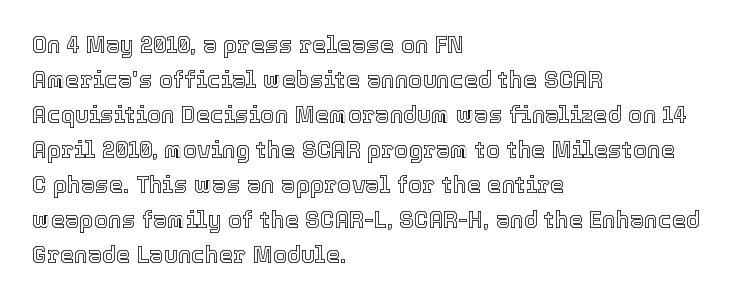
{"italic": "no", "underline": "no", "align": "left", "line_spacing": "normal", "line_spacing_ratio": 1.52, "letter_spacing": "normal", "letter_spacing_em": 0.0, "glyph_px": 23}
